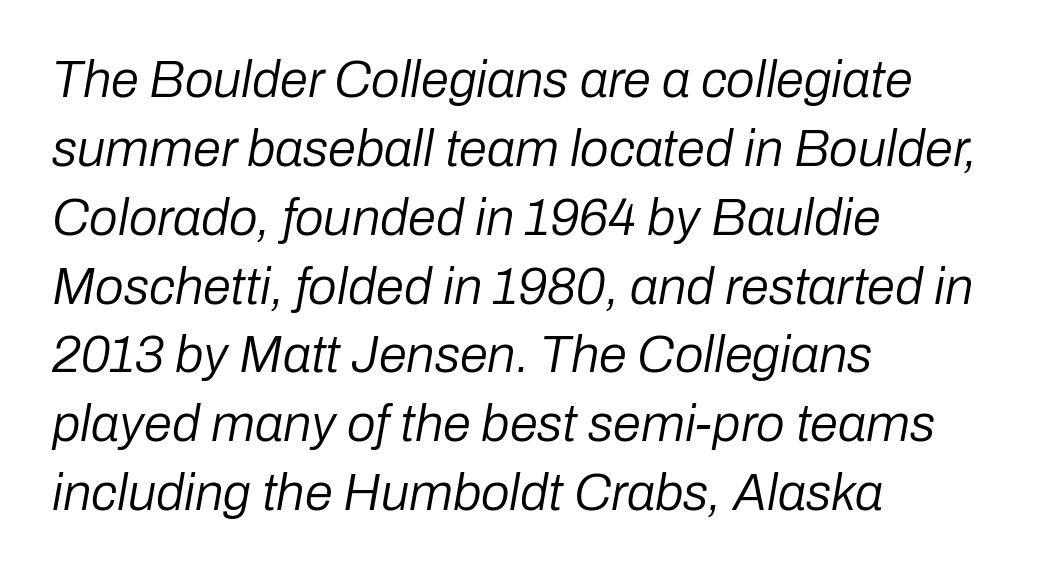
The image shows 51 px regular-weight type, italic (leaning right); set left-aligned, normal line spacing (1.35x), normal letter spacing, not underlined; low stroke contrast and a medium x-height.
